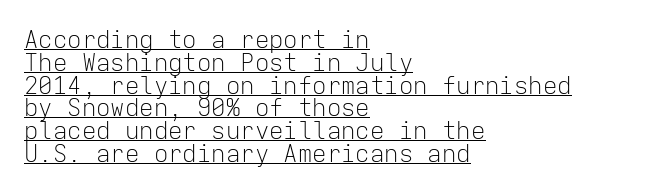
{"italic": "no", "bold": "no", "underline": "yes", "align": "left", "line_spacing": "tight", "line_spacing_ratio": 0.95, "letter_spacing": "normal", "letter_spacing_em": 0.0, "glyph_px": 24}
